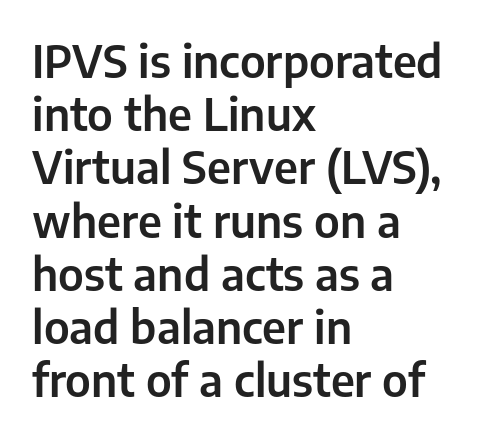
Just letters on the line, the space beneath them empty. The face used here is proportionally spaced, like ordinary book or web type. Tall strokes in this sample are plumb rather than angled. Tracking value appears to be zero — textbook default spacing. Note: no serifs on the glyphs.
